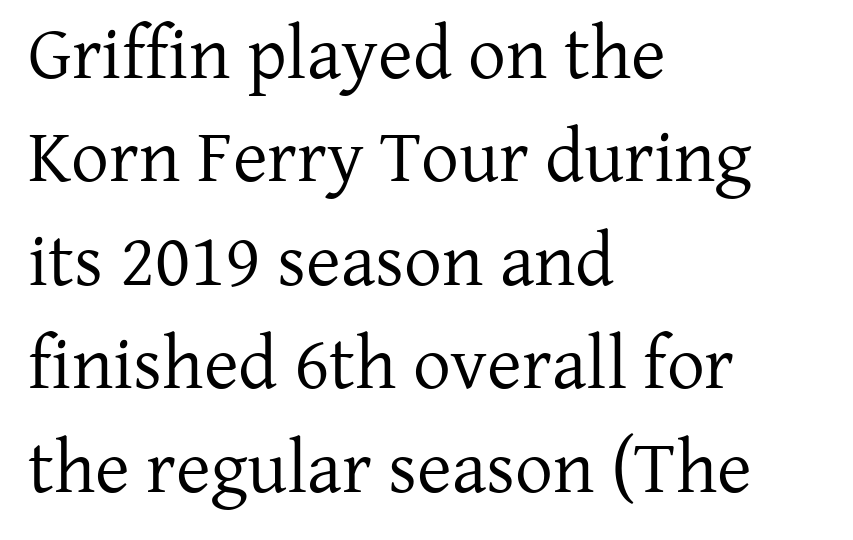
Q: Is the text bold? A: No.
Q: Is the text italic (slanted)? A: No, it is upright.
Q: Is the typeface a serif or a sans-serif typeface? A: Serif.
Q: Is the text underlined? A: No.
Q: How is the paragraph aligned? A: Left-aligned.
Q: Is the spacing between letters normal or unusually wide? A: Normal.
Q: Is the spacing between lines tight, normal or loose? A: Normal.
Q: Width (condensed, normal, or wide)? A: Normal.
Q: Stroke contrast? A: Low.
Q: x-height? A: Medium.
Q: Monospaced? A: No.
